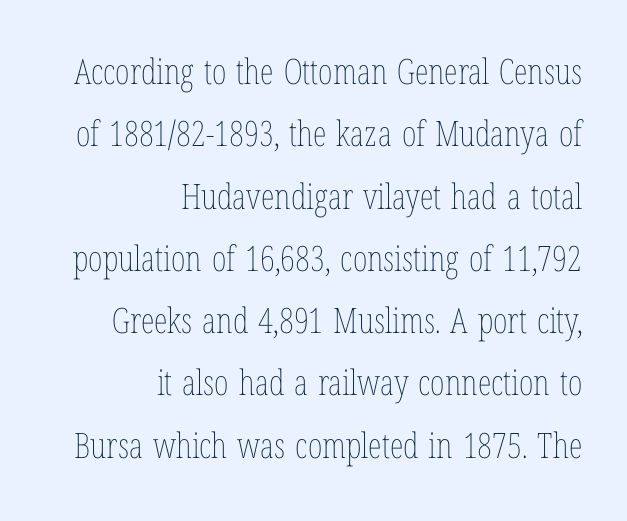
The tracking reads as untouched default to a designer's eye. Nope, not italic — everything's standing straight. Descenders are the only things crossing below the line. Line endings align vertically; line beginnings do not. On a weight scale, this lands at 450 or below.
